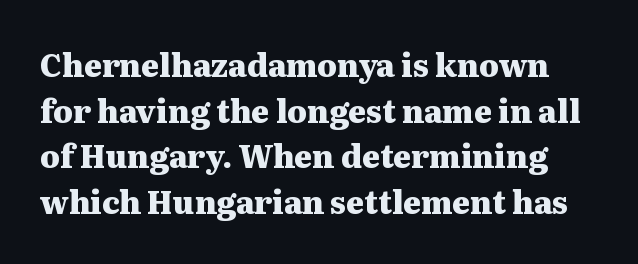
Q: Is the text bold? A: Yes.
Q: Is the text italic (slanted)? A: No, it is upright.
Q: Is the typeface a serif or a sans-serif typeface? A: Serif.
Q: Is the text underlined? A: No.
Q: Is the spacing between letters normal or unusually wide? A: Normal.
Q: Is the spacing between lines tight, normal or loose? A: Normal.
Q: Width (condensed, normal, or wide)? A: Wide.
Q: Stroke contrast? A: Medium.
Q: x-height? A: Medium.
Q: Monospaced? A: No.
